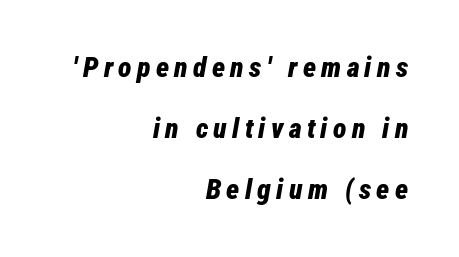
{"italic": "yes", "lean": "right", "slant_degrees": 12, "bold": "yes", "weight": "bold", "width": "condensed", "stroke_contrast": "low", "x_height": "medium", "monospaced": "no", "underline": "no", "align": "right", "line_spacing": "loose", "line_spacing_ratio": 2.17, "glyph_px": 28}
